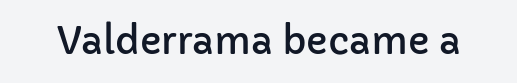
Q: Is the text italic (slanted)? A: No, it is upright.
Q: Is the typeface a serif or a sans-serif typeface? A: Sans-serif.
Q: Is the text underlined? A: No.
Q: Is the spacing between letters normal or unusually wide? A: Normal.
Q: Width (condensed, normal, or wide)? A: Normal.
Q: Stroke contrast? A: Low.
Q: x-height? A: Medium.
Q: Monospaced? A: No.
